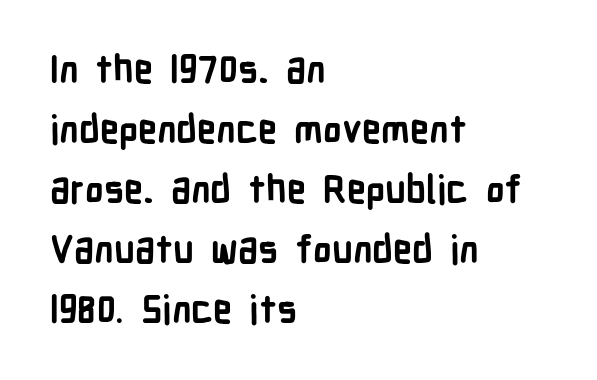
{"serif": "no", "italic": "no", "bold": "yes", "weight": "semibold", "width": "condensed", "stroke_contrast": "low", "x_height": "medium", "monospaced": "no", "underline": "no", "align": "left", "line_spacing": "normal", "line_spacing_ratio": 1.58, "letter_spacing": "normal", "letter_spacing_em": 0.0, "glyph_px": 38}
